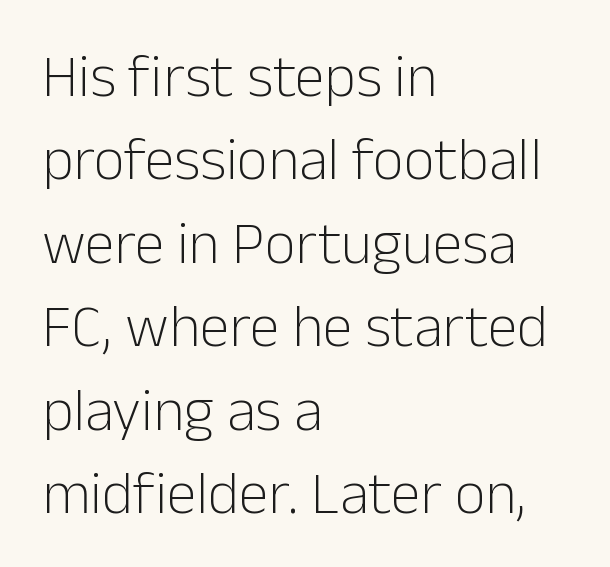
The strip under each line holds only bare page. Unbolded letterforms with no extra heft. The type is set solid horizontally, with unmodified tracking. This rendering uses left alignment, leaving the right contour irregular. The designer left line spacing at the default.
